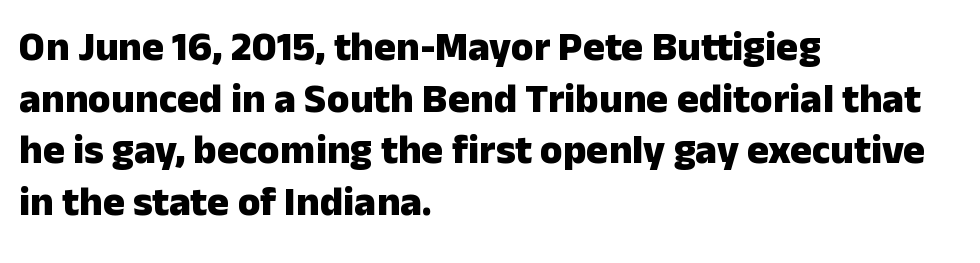
Thick stems and heavy bowls — unmistakably bold. I'd call this a sans setting — the letters go barefoot. The compositor pushed each line to the left boundary. A typesetter would call this zero additional tracking.
